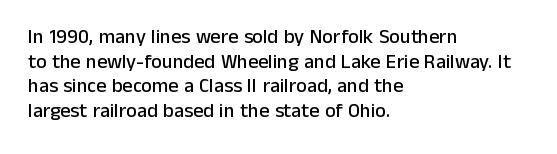
Here the glyphs are tracked normally, forming tight word shapes. The baseline area is clear. Ascenders rise straight up at ninety degrees. These lines stack with their left ends in a neat column.
